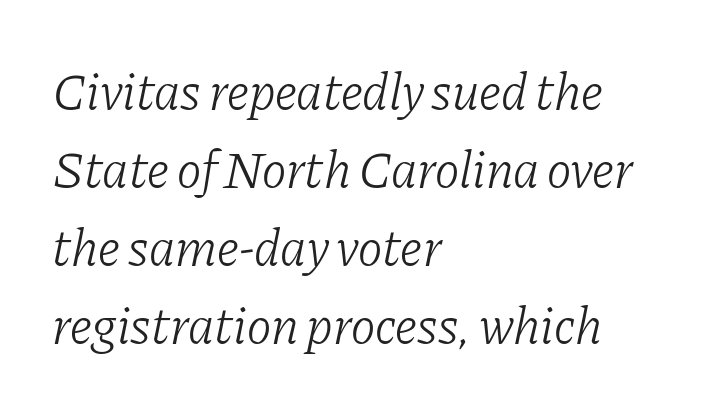
Q: Is the text bold? A: No.
Q: Is the text italic (slanted)? A: Yes, it leans right by about 11 degrees.
Q: Is the typeface a serif or a sans-serif typeface? A: Serif.
Q: Is the text underlined? A: No.
Q: How is the paragraph aligned? A: Left-aligned.
Q: Is the spacing between letters normal or unusually wide? A: Normal.
Q: Is the spacing between lines tight, normal or loose? A: Normal.
Q: Width (condensed, normal, or wide)? A: Normal.
Q: Stroke contrast? A: Low.
Q: x-height? A: Medium.
Q: Monospaced? A: No.
